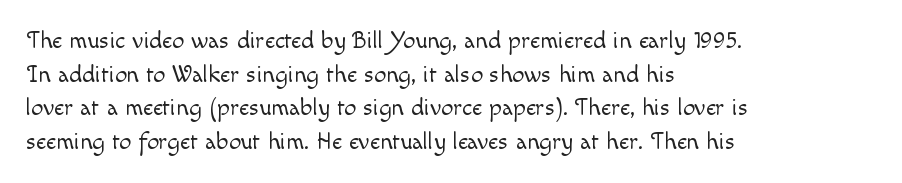
{"italic": "no", "bold": "no", "underline": "no", "align": "left", "line_spacing": "normal", "line_spacing_ratio": 1.4, "letter_spacing": "normal", "letter_spacing_em": 0.0, "glyph_px": 24}
